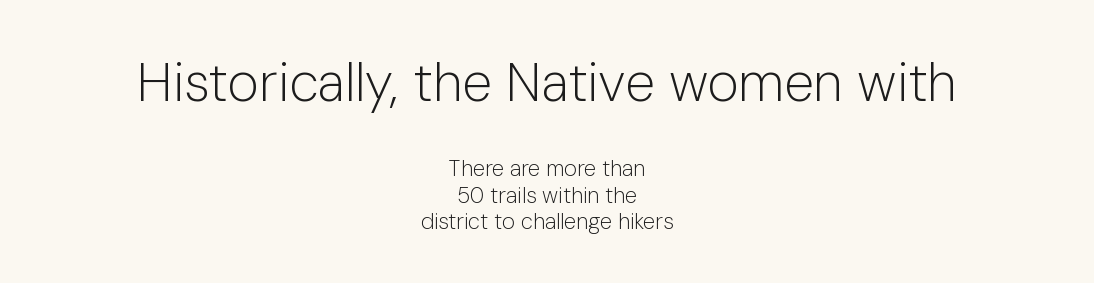
The image shows 54 px light sans-serif type, upright; set centered, line spacing 1.19x, normal letter spacing, not underlined; the first (top) block is 2.45x larger; low stroke contrast and a medium x-height.
